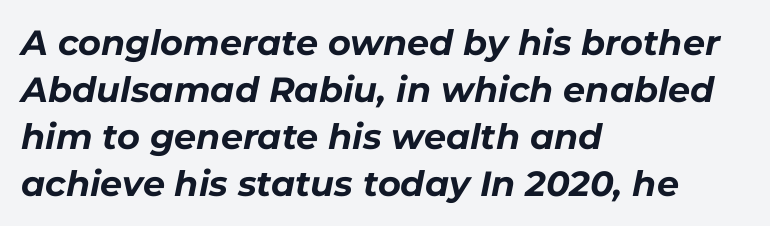
If you drew a ruler down the left edge, every line would touch it. Think of a printed novel: that variable character pitch is what you see here. Students, note that the glyphs here touch the page at normal intervals. This rendering features lettering with no underline.
